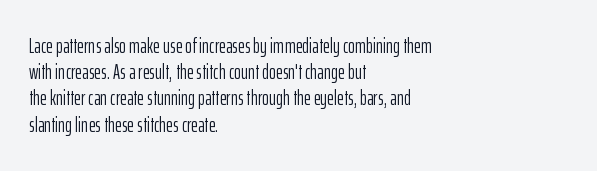
{"italic": "no", "bold": "no", "underline": "no", "align": "left", "line_spacing": "normal", "line_spacing_ratio": 1.25, "letter_spacing": "normal", "letter_spacing_em": 0.0, "glyph_px": 21}
